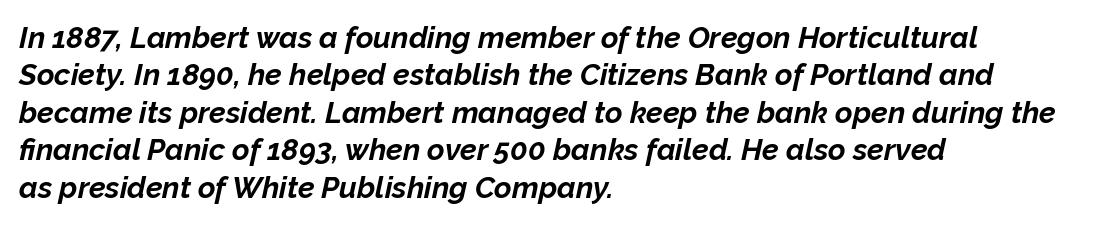
{"italic": "yes", "lean": "right", "slant_degrees": 12, "bold": "yes", "weight": "bold", "width": "normal", "stroke_contrast": "low", "x_height": "medium", "monospaced": "no", "underline": "no", "align": "left", "line_spacing": "normal", "line_spacing_ratio": 1.25, "letter_spacing": "normal", "letter_spacing_em": 0.0, "glyph_px": 30}
